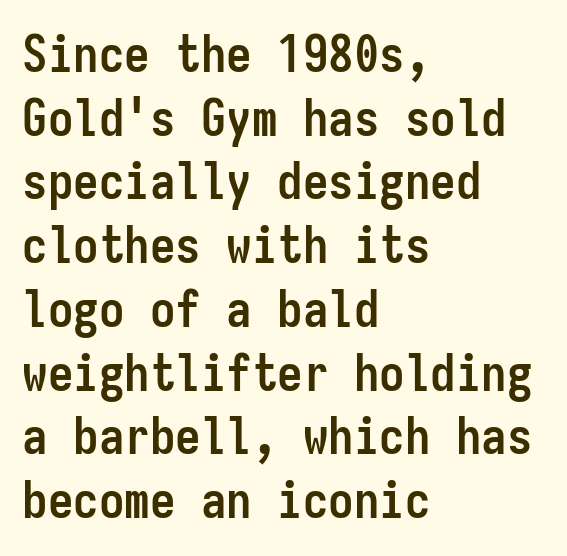
Q: Is the text bold? A: Yes.
Q: Is the text italic (slanted)? A: No, it is upright.
Q: Is the typeface a serif or a sans-serif typeface? A: Sans-serif.
Q: Is the text underlined? A: No.
Q: How is the paragraph aligned? A: Left-aligned.
Q: Is the spacing between letters normal or unusually wide? A: Normal.
Q: Is the spacing between lines tight, normal or loose? A: Normal.
Q: Width (condensed, normal, or wide)? A: Condensed.
Q: Stroke contrast? A: Low.
Q: x-height? A: Medium.
Q: Monospaced? A: Yes.
